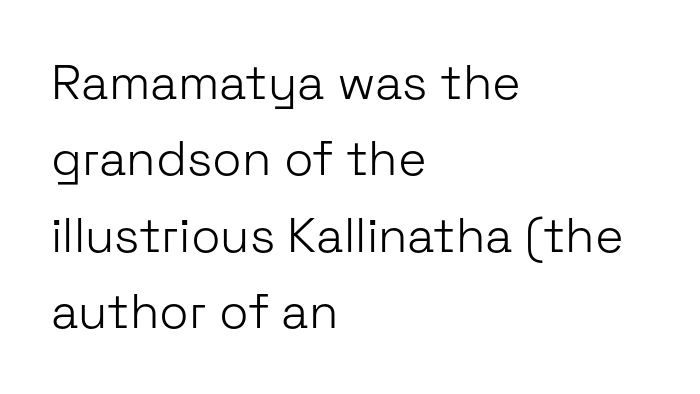
Q: Is the text bold? A: No.
Q: Is the text italic (slanted)? A: No, it is upright.
Q: Is the typeface a serif or a sans-serif typeface? A: Sans-serif.
Q: Is the text underlined? A: No.
Q: How is the paragraph aligned? A: Left-aligned.
Q: Is the spacing between letters normal or unusually wide? A: Normal.
Q: Is the spacing between lines tight, normal or loose? A: Normal.
Q: Width (condensed, normal, or wide)? A: Normal.
Q: Stroke contrast? A: Low.
Q: x-height? A: Medium.
Q: Monospaced? A: No.
